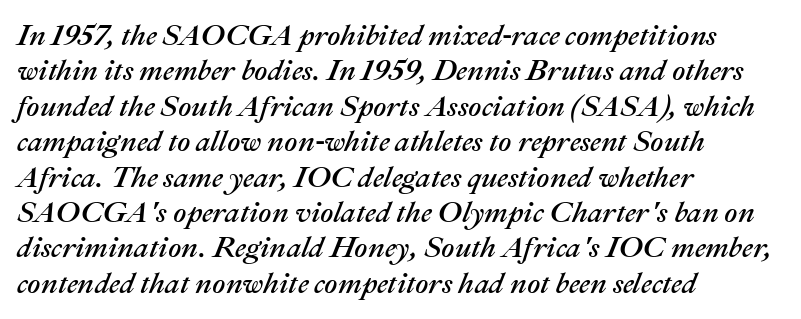
{"italic": "yes", "lean": "right", "slant_degrees": 22, "width": "normal", "stroke_contrast": "medium", "x_height": "medium", "monospaced": "no", "underline": "no", "align": "left", "line_spacing_ratio": 1.22, "letter_spacing": "normal", "letter_spacing_em": 0.0, "glyph_px": 29}
